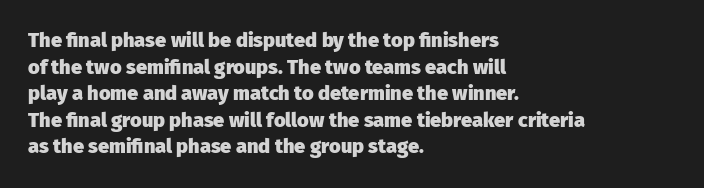
Q: Is the text bold? A: Yes.
Q: Is the text italic (slanted)? A: No, it is upright.
Q: Is the text underlined? A: No.
Q: How is the paragraph aligned? A: Left-aligned.
Q: Is the spacing between letters normal or unusually wide? A: Normal.
Q: Is the spacing between lines tight, normal or loose? A: Normal.
